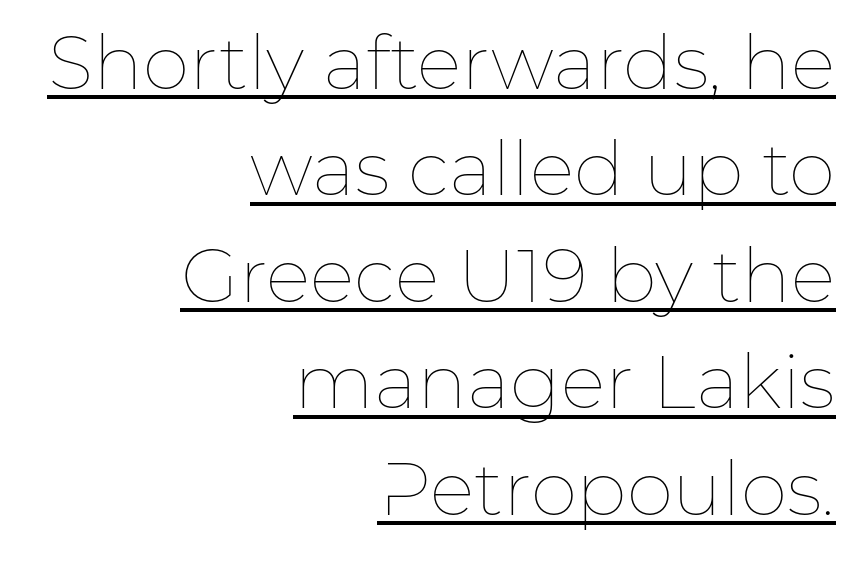
The image shows 75 px thin type, upright; set right-aligned, normal line spacing (1.42x), normal letter spacing, underlined; low stroke contrast and a medium x-height.
